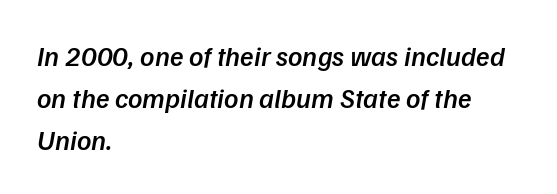
Q: Is the text bold? A: Semi-bold.
Q: Is the typeface a serif or a sans-serif typeface? A: Sans-serif.
Q: Is the text underlined? A: No.
Q: How is the paragraph aligned? A: Left-aligned.
Q: Is the spacing between letters normal or unusually wide? A: Normal.
Q: Is the spacing between lines tight, normal or loose? A: Normal.
Q: Width (condensed, normal, or wide)? A: Normal.
Q: Stroke contrast? A: Low.
Q: x-height? A: Medium.
Q: Monospaced? A: No.
